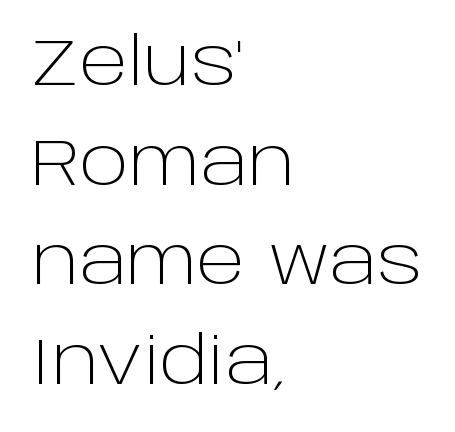
{"serif": "no", "italic": "no", "bold": "no", "weight": "light", "width": "normal", "stroke_contrast": "low", "x_height": "large", "monospaced": "no", "underline": "no", "align": "left", "line_spacing": "normal", "line_spacing_ratio": 1.51, "letter_spacing": "normal", "letter_spacing_em": 0.0, "glyph_px": 66}
